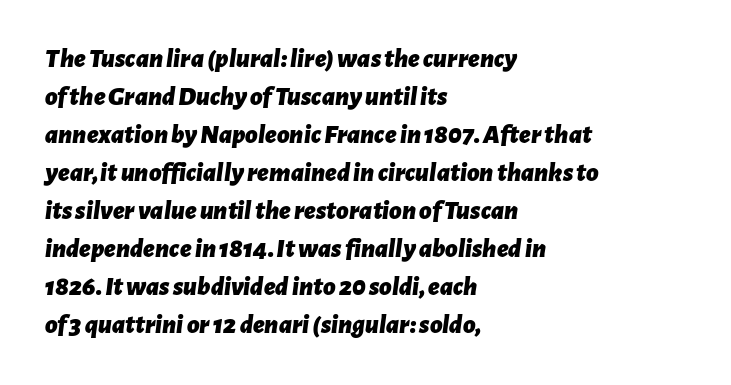
{"italic": "yes", "lean": "right", "slant_degrees": 7, "bold": "yes", "underline": "no", "align": "left", "line_spacing": "normal", "line_spacing_ratio": 1.41, "letter_spacing": "normal", "letter_spacing_em": 0.0, "glyph_px": 27}
